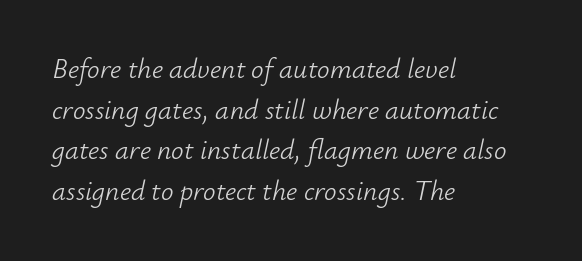
Q: Is the text bold? A: No.
Q: Is the text italic (slanted)? A: Yes, it leans right by about 12 degrees.
Q: Is the text underlined? A: No.
Q: How is the paragraph aligned? A: Left-aligned.
Q: Is the spacing between letters normal or unusually wide? A: Normal.
Q: Is the spacing between lines tight, normal or loose? A: Normal.
Q: Width (condensed, normal, or wide)? A: Normal.
Q: Stroke contrast? A: Low.
Q: x-height? A: Small.
Q: Monospaced? A: No.
